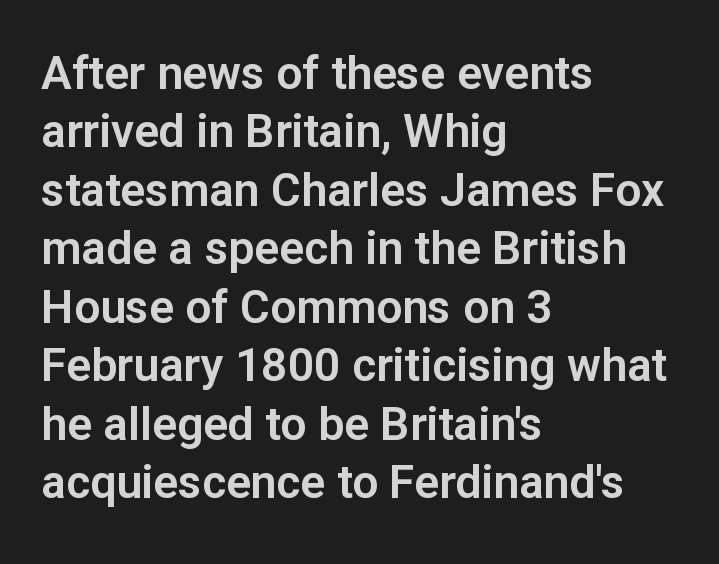
Q: Is the text italic (slanted)? A: No, it is upright.
Q: Is the typeface a serif or a sans-serif typeface? A: Sans-serif.
Q: Is the text underlined? A: No.
Q: How is the paragraph aligned? A: Left-aligned.
Q: Is the spacing between letters normal or unusually wide? A: Normal.
Q: Is the spacing between lines tight, normal or loose? A: Normal.
Q: Width (condensed, normal, or wide)? A: Normal.
Q: Stroke contrast? A: Low.
Q: x-height? A: Medium.
Q: Monospaced? A: No.
